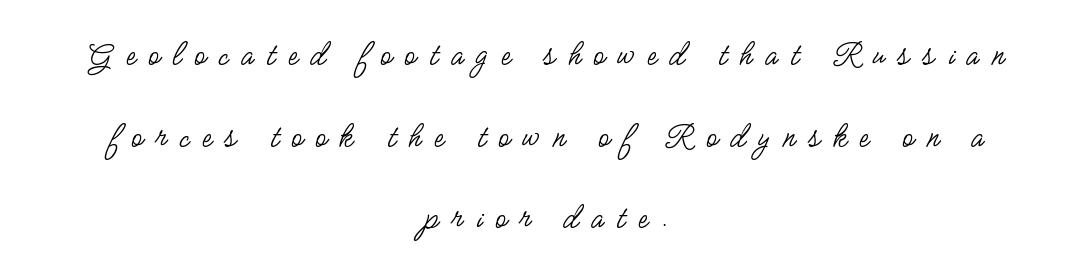
Regarding serifs, this sample does without them. Glyph-to-glyph distance is far greater than everyday printed text. Caption: face not bold, strokes unweighted. Words float on clear page, feet unadorned.
